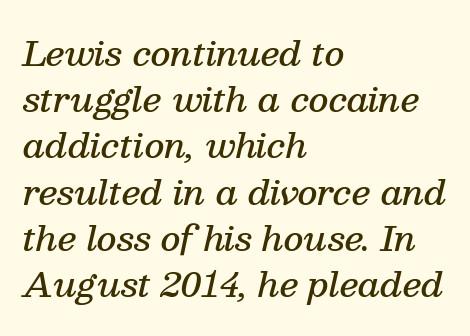
Q: Is the text bold? A: Semi-bold.
Q: Is the text italic (slanted)? A: Yes, it leans right by about 13 degrees.
Q: Is the typeface a serif or a sans-serif typeface? A: Serif.
Q: Is the text underlined? A: No.
Q: How is the paragraph aligned? A: Left-aligned.
Q: Is the spacing between letters normal or unusually wide? A: Normal.
Q: Is the spacing between lines tight, normal or loose? A: Normal.
Q: Width (condensed, normal, or wide)? A: Normal.
Q: Stroke contrast? A: Medium.
Q: x-height? A: Medium.
Q: Monospaced? A: No.
